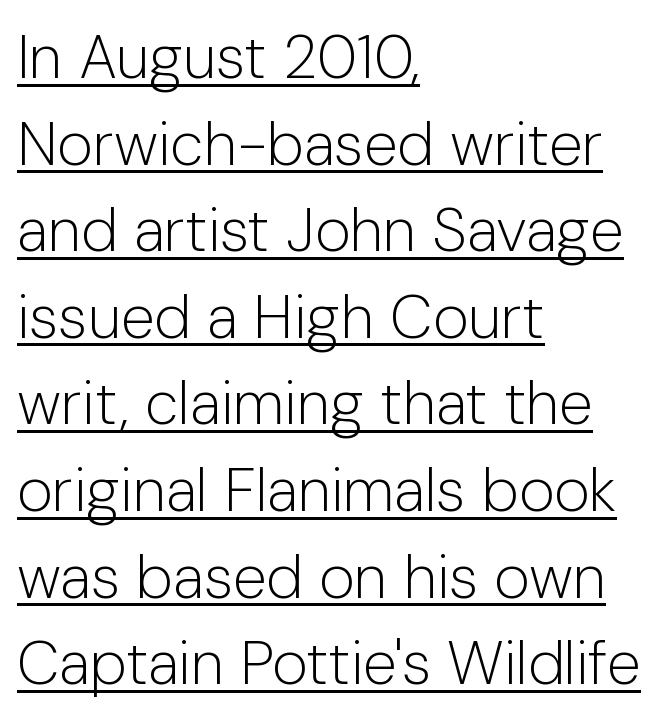
The image shows 61 px light sans-serif type, upright; set left-aligned, normal line spacing (1.42x), normal letter spacing, underlined; low stroke contrast and a medium x-height.
